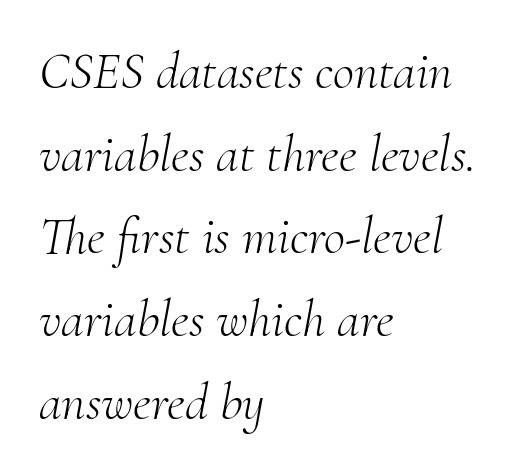
{"serif": "yes", "italic": "yes", "lean": "right", "slant_degrees": 10, "bold": "no", "weight": "light", "width": "normal", "stroke_contrast": "medium", "x_height": "small", "monospaced": "no", "underline": "no", "align": "left", "line_spacing": "normal", "line_spacing_ratio": 1.59, "letter_spacing": "normal", "letter_spacing_em": 0.0, "glyph_px": 52}
